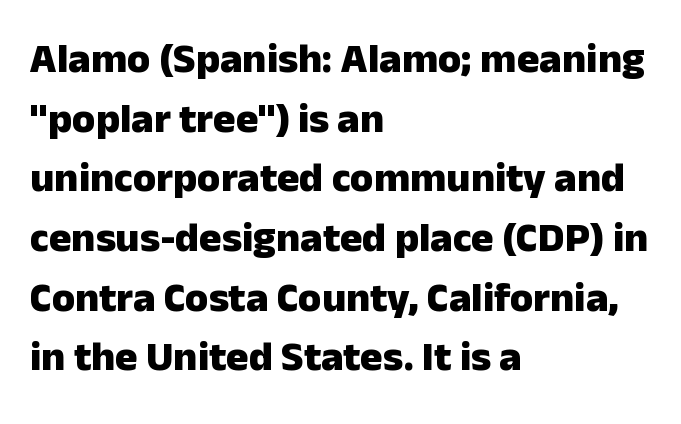
The image shows 42 px heavy sans-serif type, upright; set left-aligned, normal line spacing (1.42x), normal letter spacing, not underlined; low stroke contrast and a medium x-height.
